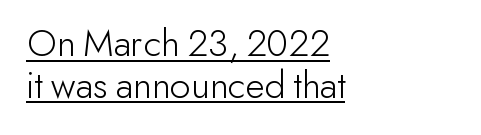
Compared with a centered layout, this one pins lines to the left instead. Grotesque or geometric, the face here clearly has no serifs. Reading down the column, the eye jumps only a short way to each next line. Notice how the stems are strictly vertical — no italics here.
